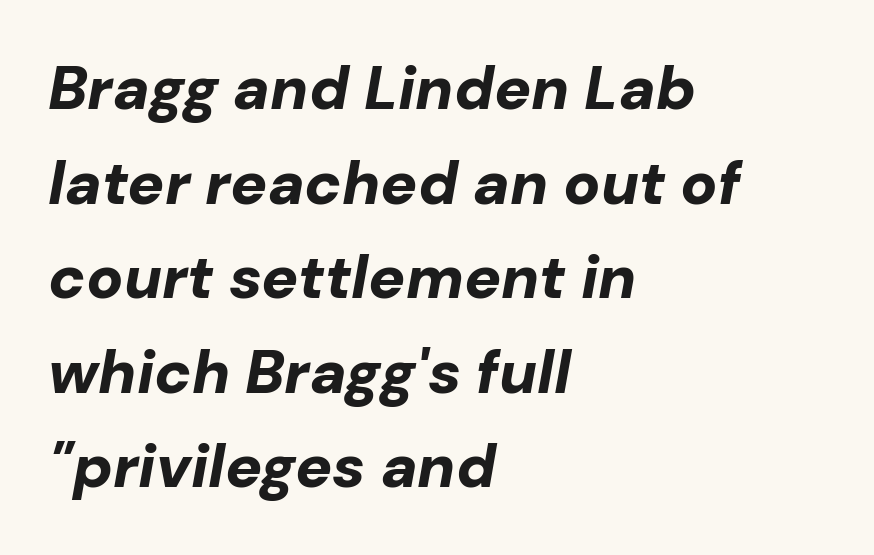
{"italic": "yes", "lean": "right", "slant_degrees": 10, "bold": "yes", "weight": "bold", "width": "normal", "stroke_contrast": "low", "x_height": "medium", "monospaced": "no", "underline": "no", "align": "left", "line_spacing": "normal", "line_spacing_ratio": 1.55, "letter_spacing": "normal", "letter_spacing_em": 0.0, "glyph_px": 61}
